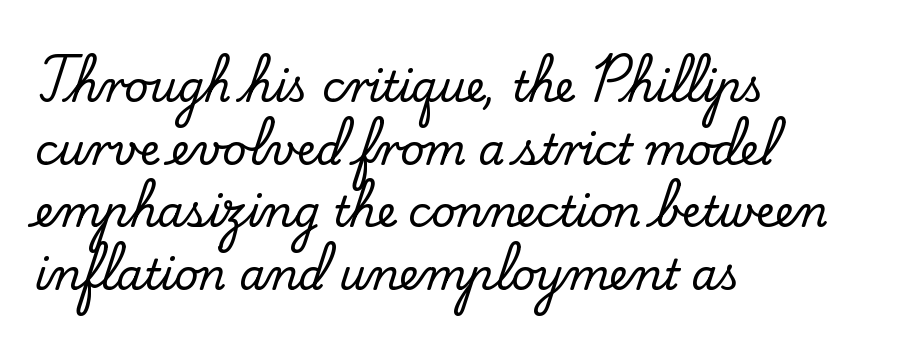
The image shows 42 px serif type; set left-aligned, normal line spacing (1.49x), normal letter spacing, not underlined; low stroke contrast and a small x-height.
